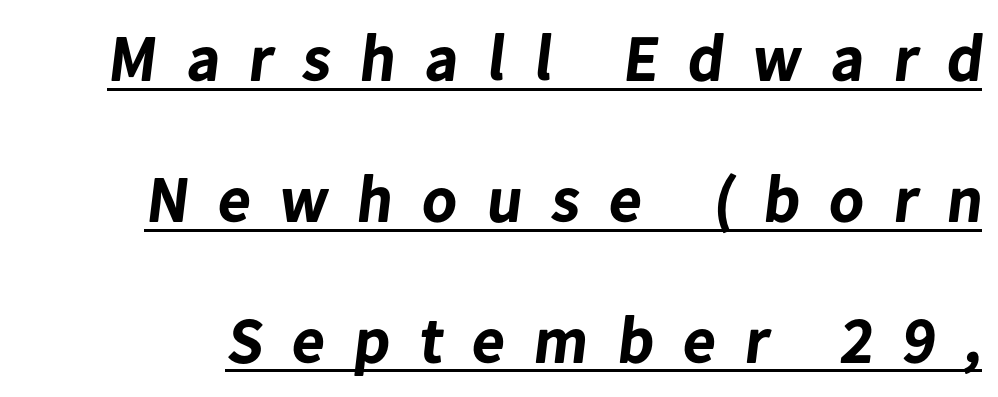
{"serif": "no", "bold": "yes", "weight": "bold", "width": "normal", "stroke_contrast": "low", "x_height": "medium", "monospaced": "no", "underline": "yes", "line_spacing": "loose", "line_spacing_ratio": 2.2, "letter_spacing": "wide", "letter_spacing_em": 0.46, "glyph_px": 64}
